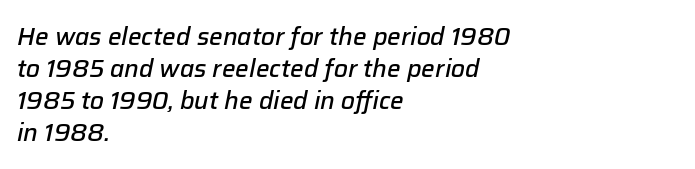
Bold? Not quite — semibold, heavier than regular but stopping short. Characters follow at the spacing the type designer built in. These lines are set flush left with a ragged right edge. Is there much room between lines? A standard amount, neither cramped nor airy. Italic: yes, the glyphs are oblique.
